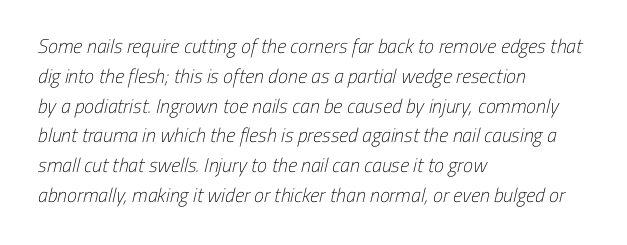
{"bold": "no", "underline": "no", "align": "left", "line_spacing": "normal", "line_spacing_ratio": 1.49, "letter_spacing": "normal", "letter_spacing_em": 0.0, "glyph_px": 20}
